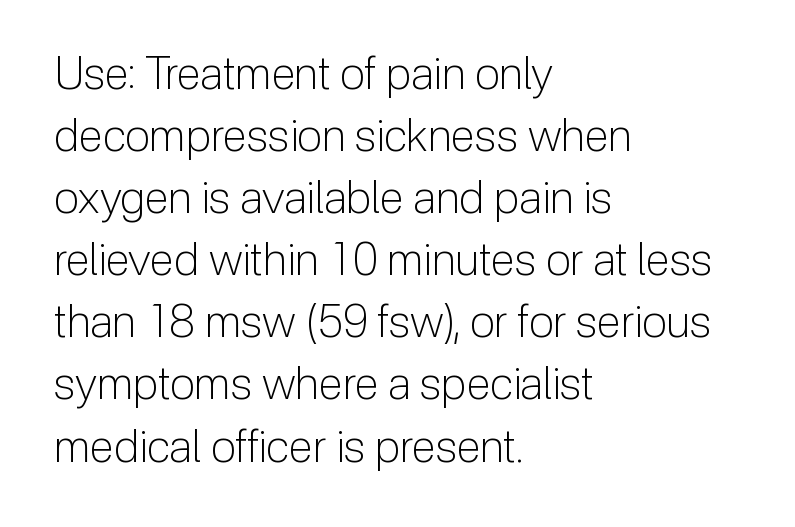
The image shows 45 px light sans-serif type, upright; set left-aligned, normal line spacing (1.38x), normal letter spacing, not underlined; low stroke contrast and a medium x-height.
